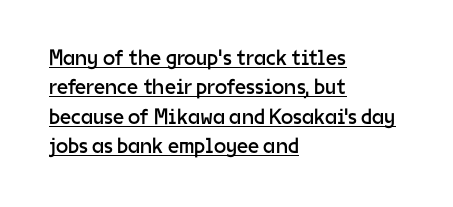
{"italic": "no", "bold": "no", "underline": "yes", "align": "left", "line_spacing": "normal", "line_spacing_ratio": 1.33, "letter_spacing": "normal", "letter_spacing_em": 0.0, "glyph_px": 22}
